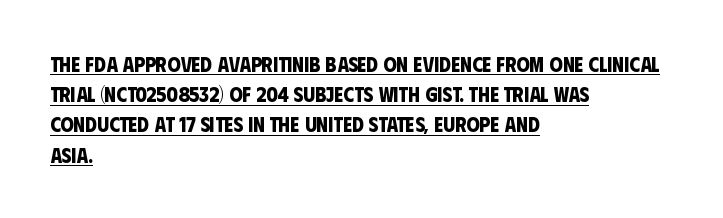
The image shows 21 px bold type; set left-aligned, normal line spacing (1.44x), normal letter spacing, underlined.
